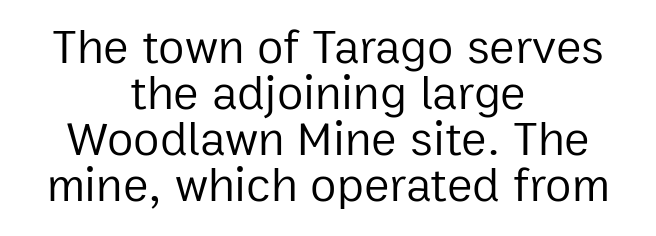
Q: Is the text bold? A: No.
Q: Is the text italic (slanted)? A: No, it is upright.
Q: Is the typeface a serif or a sans-serif typeface? A: Sans-serif.
Q: Is the text underlined? A: No.
Q: How is the paragraph aligned? A: Centered.
Q: Is the spacing between letters normal or unusually wide? A: Normal.
Q: Is the spacing between lines tight, normal or loose? A: Tight.
Q: Width (condensed, normal, or wide)? A: Normal.
Q: Stroke contrast? A: Low.
Q: x-height? A: Medium.
Q: Monospaced? A: No.
